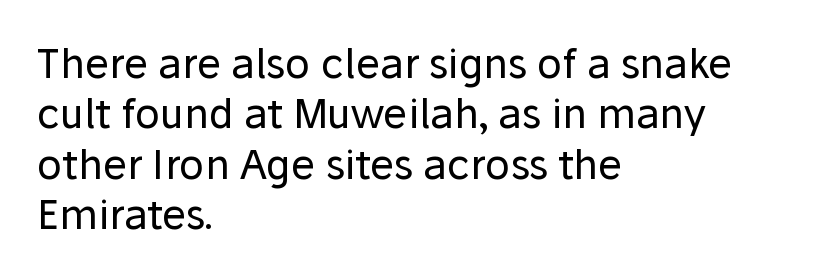
The ragged edge is on the right, which tells us the setting is flush left. The passage shown is typed in a proportional face where columns would drift. Nothing heavy about these letters — not bold at all. Vertical strokes here are truly vertical. The letters sit at their default tracking, neither squeezed nor spread. The glyphs in this specimen are sans serif.
